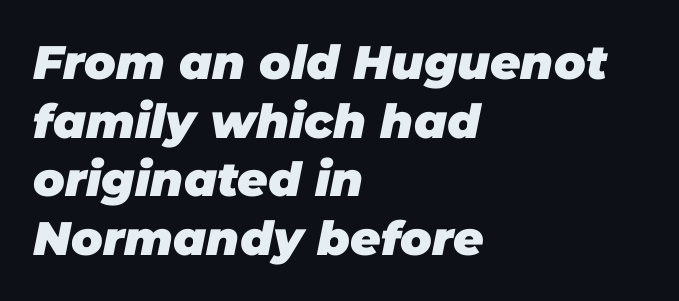
The specimen reads as italic at a glance. Just letters on the line, the space beneath them empty. The horizontal fit of the characters is conventional and even. Where is the straight margin? On the left. The passage shown is typed in a proportional face where columns would drift. Typesetter's note: full bold, strokes at maximum text heaviness.
